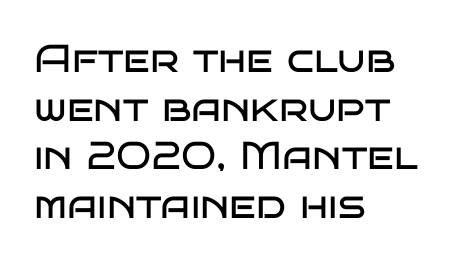
Q: Is the text bold? A: No.
Q: Is the text italic (slanted)? A: No, it is upright.
Q: Is the typeface a serif or a sans-serif typeface? A: Sans-serif.
Q: Is the text underlined? A: No.
Q: How is the paragraph aligned? A: Left-aligned.
Q: Is the spacing between letters normal or unusually wide? A: Normal.
Q: Is the spacing between lines tight, normal or loose? A: Normal.
Q: Width (condensed, normal, or wide)? A: Wide.
Q: Stroke contrast? A: Low.
Q: x-height? A: Large.
Q: Monospaced? A: No.
